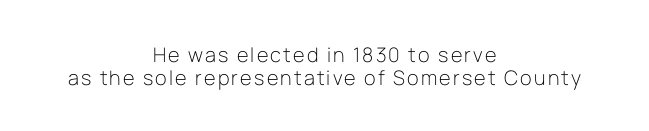
{"italic": "no", "bold": "no", "underline": "no", "align": "center", "line_spacing": "tight", "line_spacing_ratio": 1.13, "glyph_px": 20}
